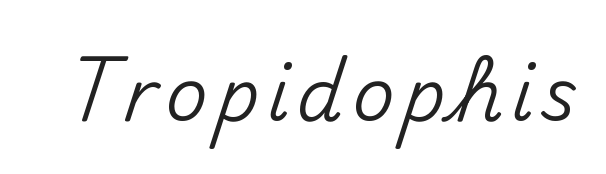
Q: Is the text italic (slanted)? A: Yes.
Q: Is the typeface a serif or a sans-serif typeface? A: Sans-serif.
Q: Is the text underlined? A: No.
Q: Width (condensed, normal, or wide)? A: Normal.
Q: Stroke contrast? A: Medium.
Q: x-height? A: Small.
Q: Monospaced? A: No.
